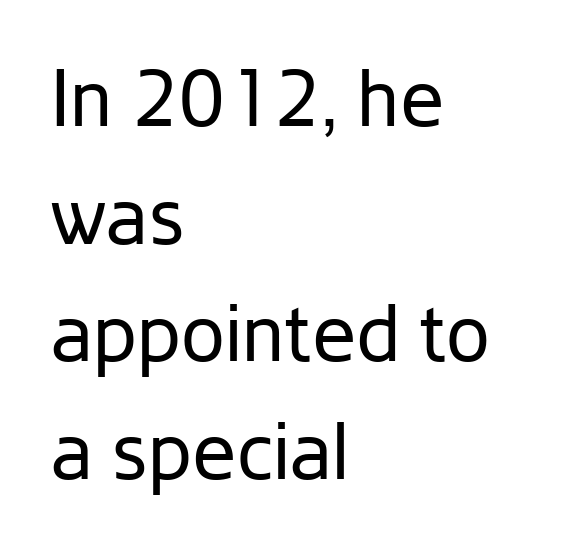
Q: Is the text bold? A: No.
Q: Is the text italic (slanted)? A: No, it is upright.
Q: Is the typeface a serif or a sans-serif typeface? A: Sans-serif.
Q: Is the text underlined? A: No.
Q: How is the paragraph aligned? A: Left-aligned.
Q: Is the spacing between letters normal or unusually wide? A: Normal.
Q: Is the spacing between lines tight, normal or loose? A: Normal.
Q: Width (condensed, normal, or wide)? A: Normal.
Q: Stroke contrast? A: Low.
Q: x-height? A: Medium.
Q: Monospaced? A: No.
